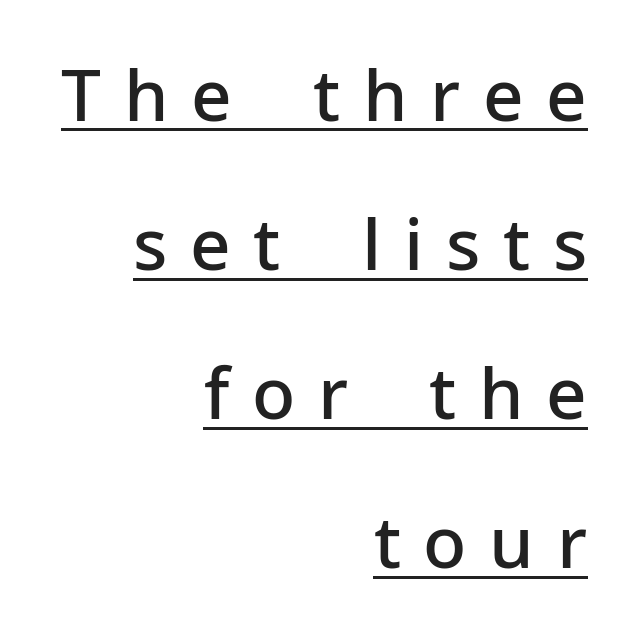
{"serif": "no", "italic": "no", "bold": "semi", "weight": "semibold", "width": "normal", "stroke_contrast": "low", "x_height": "medium", "monospaced": "no", "underline": "yes", "align": "right", "line_spacing": "loose", "line_spacing_ratio": 2.1, "letter_spacing": "wide", "letter_spacing_em": 0.32, "glyph_px": 71}
